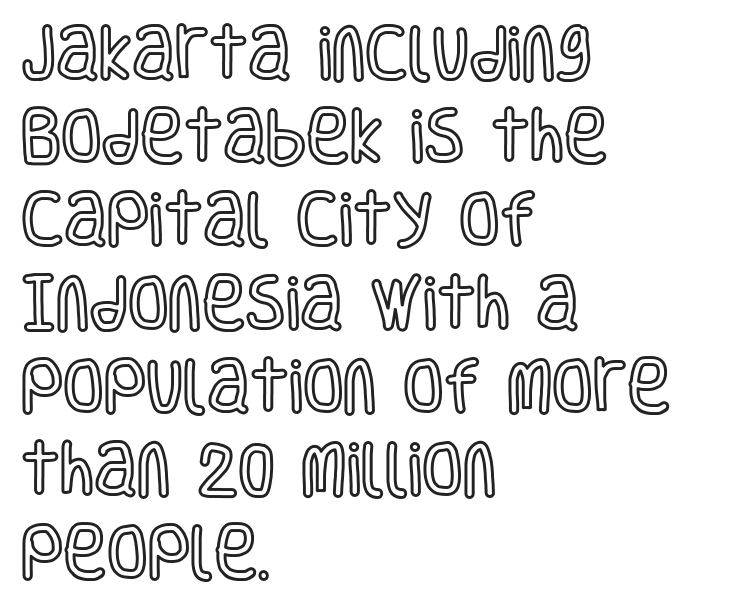
In terms of leading, this rendering sits right in the middle. Note the varied advance widths — an 'i' is clearly narrower than an 'm'. Posture: straight, roman, zero tilt. The rendering keeps characters at their native spacing. The setting favours the left margin, as ordinary paragraphs usually do.
